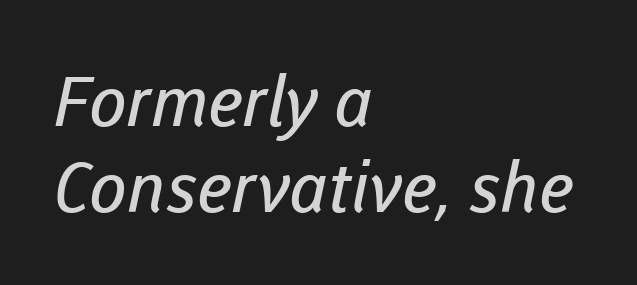
{"serif": "no", "bold": "no", "weight": "regular", "width": "normal", "stroke_contrast": "low", "x_height": "medium", "monospaced": "no", "underline": "no", "align": "left", "line_spacing": "normal", "line_spacing_ratio": 1.25, "letter_spacing": "normal", "letter_spacing_em": 0.0, "glyph_px": 69}
